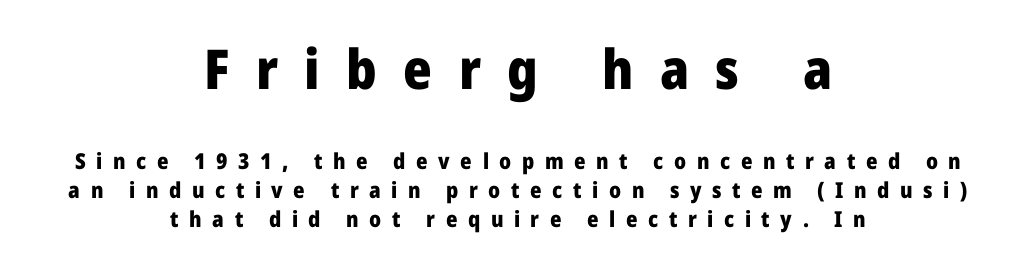
The face used here is proportionally spaced, like ordinary book or web type. Type without underlining. A full-strength bold gives these letters their thick strokes. Larger block? The one above; the one below is distinctly smaller.
